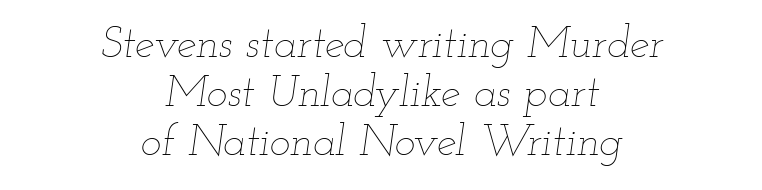
{"italic": "yes", "lean": "right", "slant_degrees": 12, "bold": "no", "weight": "thin", "width": "wide", "stroke_contrast": "low", "x_height": "small", "monospaced": "no", "underline": "no", "align": "center", "line_spacing": "tight", "line_spacing_ratio": 1.11, "letter_spacing": "normal", "letter_spacing_em": 0.0, "glyph_px": 44}
